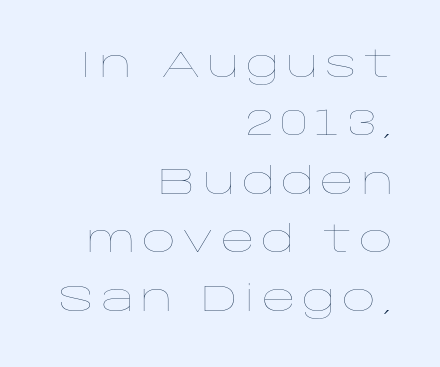
The image shows 37 px thin, wide type, upright; set right-aligned, normal line spacing (1.58x), not underlined; low stroke contrast and a large x-height.
